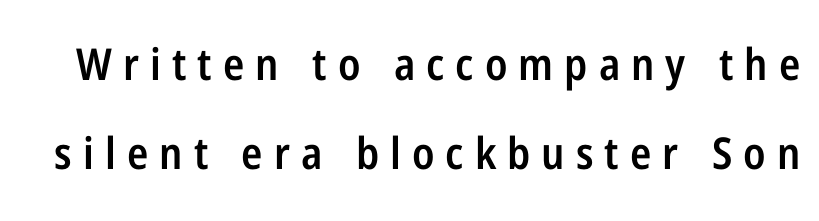
This rendering features lettering with no underline. Regarding leading, the lines here are spaced well apart. You could only call the tracking loose — the letters float apart. Proportional: the letters do not fall into vertical columns. No feet cap the strokes, marking this as sans-serif type.
